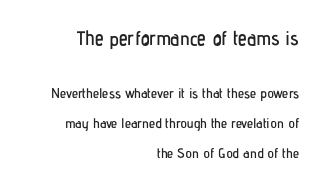
Nope, not italic — everything's standing straight. Bare-footed words on every line. Teacher's note: observe the even right margin — that is flush-right alignment. The letterforms sit shoulder to shoulder at normal distance. This block would shrink considerably if given ordinary leading; it's expanded now.
